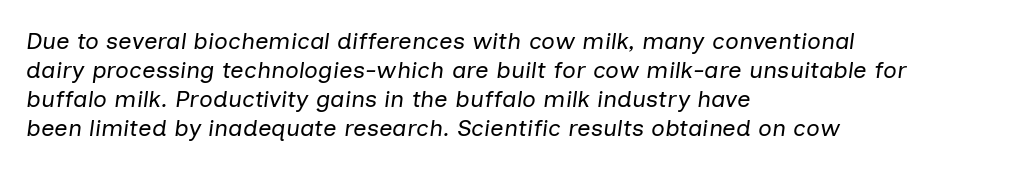
{"italic": "yes", "lean": "right", "slant_degrees": 7, "bold": "no", "underline": "no", "align": "left", "line_spacing_ratio": 1.21, "letter_spacing": "normal", "letter_spacing_em": 0.0, "glyph_px": 24}
